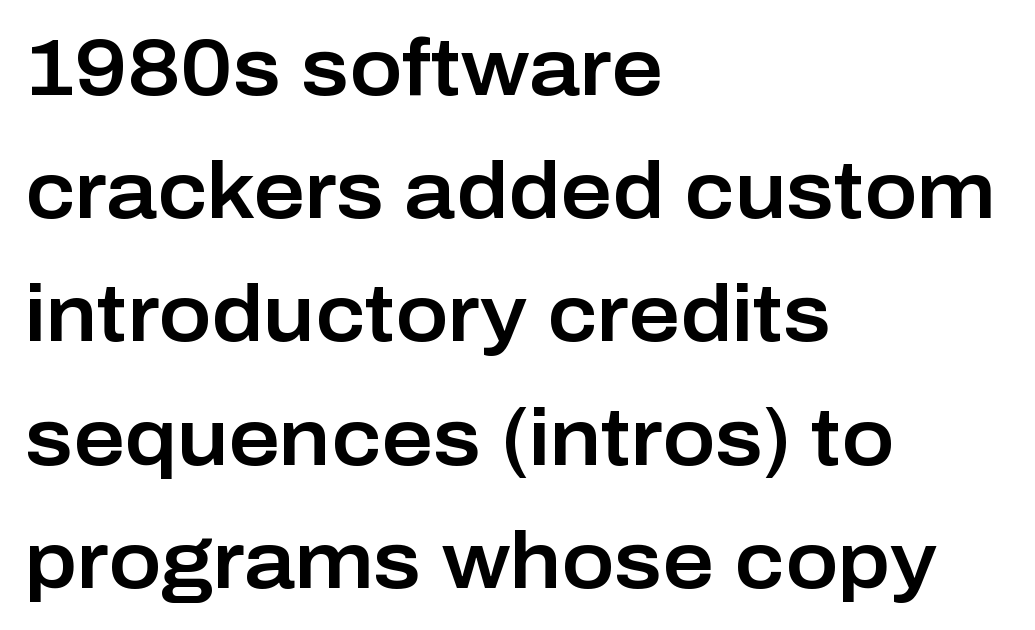
The typography opts for an upright posture over an oblique one. Notice how the passage keeps a crisp vertical edge on the left only. The face used here is proportionally spaced, like ordinary book or web type. Does the leading feel generous? No, just average. Words appear dense and cohesive because spacing is normal. Note: no serifs on the glyphs.
